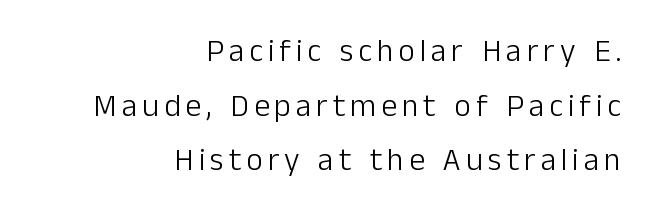
The image shows 32 px light sans-serif type, upright; set right-aligned, line spacing 1.71x, not underlined; low stroke contrast and a medium x-height.
